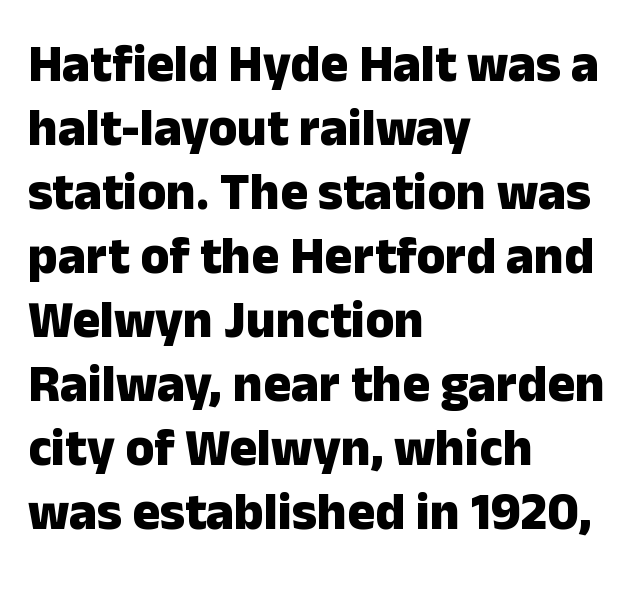
The image shows 52 px heavy sans-serif type, upright; set left-aligned, line spacing 1.23x, normal letter spacing, not underlined; low stroke contrast and a medium x-height.
